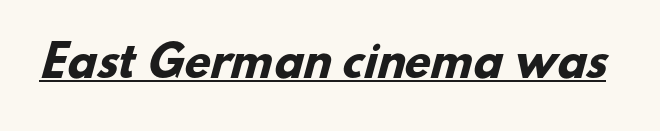
{"serif": "no", "bold": "yes", "weight": "heavy", "width": "normal", "stroke_contrast": "low", "x_height": "small", "monospaced": "no", "underline": "yes", "letter_spacing": "normal", "letter_spacing_em": 0.0, "glyph_px": 42}
